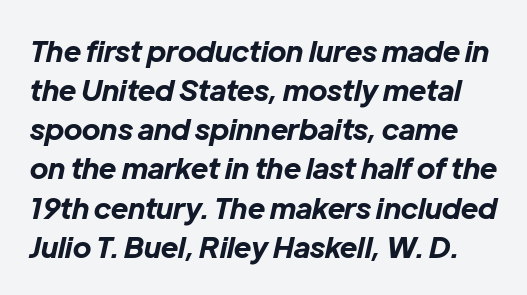
The image shows 29 px bold type, italic (leaning right); set normal line spacing (1.35x), normal letter spacing, not underlined; low stroke contrast and a medium x-height.
